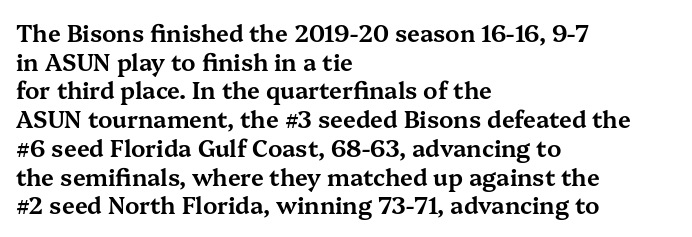
{"italic": "no", "underline": "no", "align": "left", "line_spacing": "normal", "line_spacing_ratio": 1.25, "letter_spacing": "normal", "letter_spacing_em": 0.0, "glyph_px": 23}
